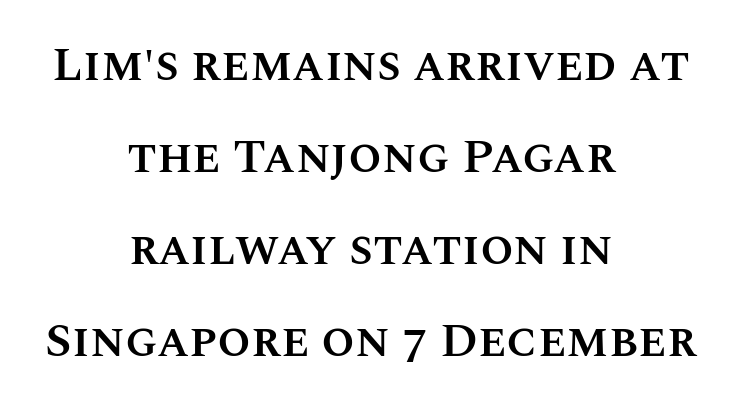
The image shows 48 px semibold type, upright; set centered, loose line spacing (1.92x), normal letter spacing, not underlined; medium stroke contrast and a large x-height.
